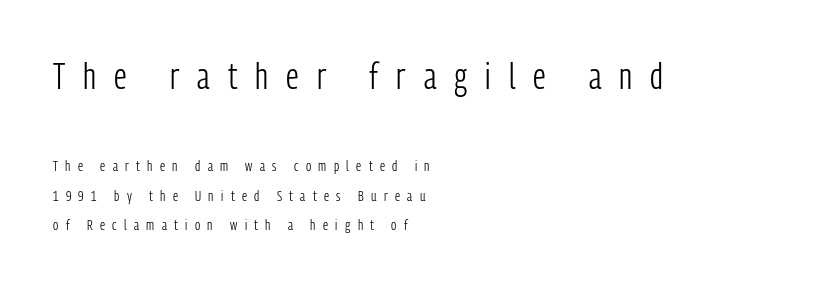
Type without underlining. Type size steps down from the first block to the second. These lines are rendered in a variable-pitch font. The letterforms stand isolated, each surrounded by extra space. A typesetter would label this face a sans.
